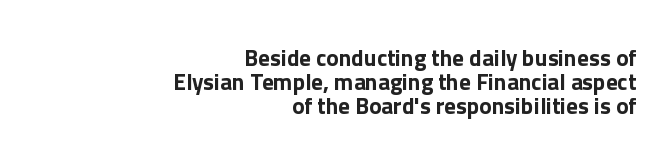
{"italic": "no", "underline": "no", "align": "right", "line_spacing": "tight", "line_spacing_ratio": 1.05, "letter_spacing": "normal", "letter_spacing_em": 0.0, "glyph_px": 23}
